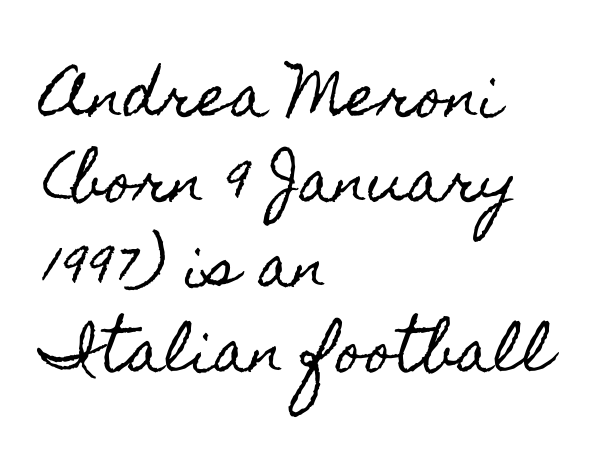
Q: Is the text italic (slanted)? A: Yes.
Q: Is the text underlined? A: No.
Q: How is the paragraph aligned? A: Left-aligned.
Q: Is the spacing between letters normal or unusually wide? A: Normal.
Q: Is the spacing between lines tight, normal or loose? A: Normal.
Q: Width (condensed, normal, or wide)? A: Condensed.
Q: x-height? A: Small.
Q: Monospaced? A: No.
